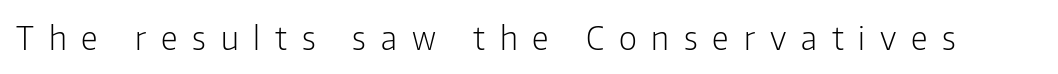
The image shows 33 px light, condensed sans-serif type, upright; set unusually wide letter spacing (+0.45 em), not underlined; low stroke contrast and a medium x-height.
